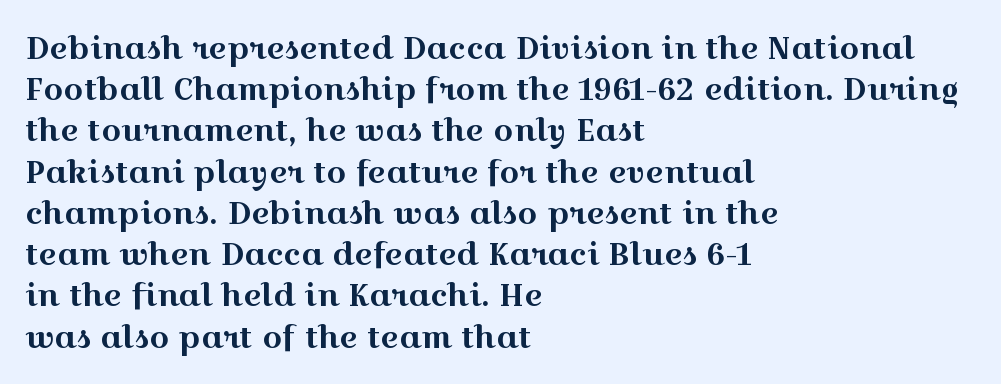
The image shows 31 px wide serif type, upright; set left-aligned, normal line spacing (1.33x), normal letter spacing, not underlined; a medium x-height.
